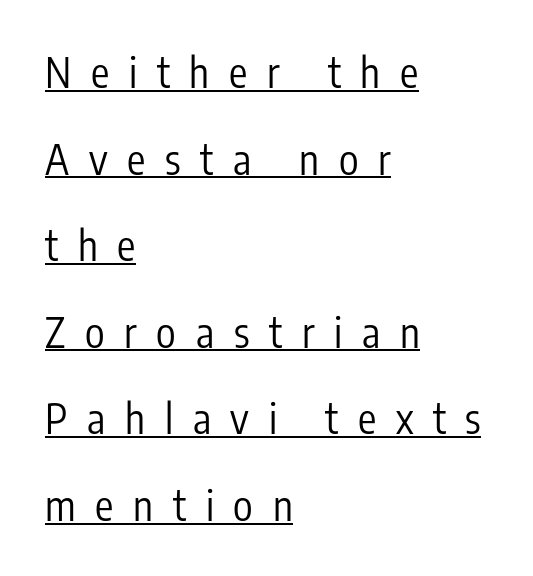
Q: Is the text bold? A: No.
Q: Is the text italic (slanted)? A: No, it is upright.
Q: Is the typeface a serif or a sans-serif typeface? A: Sans-serif.
Q: Is the text underlined? A: Yes.
Q: How is the paragraph aligned? A: Left-aligned.
Q: Is the spacing between letters normal or unusually wide? A: Unusually wide.
Q: Is the spacing between lines tight, normal or loose? A: Loose.
Q: Width (condensed, normal, or wide)? A: Condensed.
Q: Stroke contrast? A: Low.
Q: x-height? A: Medium.
Q: Monospaced? A: No.
